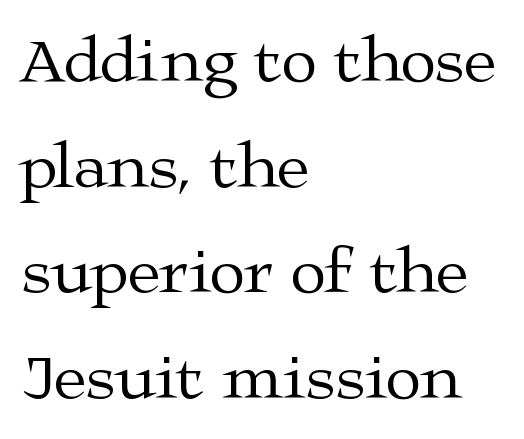
How would I describe the line gaps? Plain and ordinary. The gap between lines stays unmarked. Style check: upright. Typographically, this falls in the serif category.
